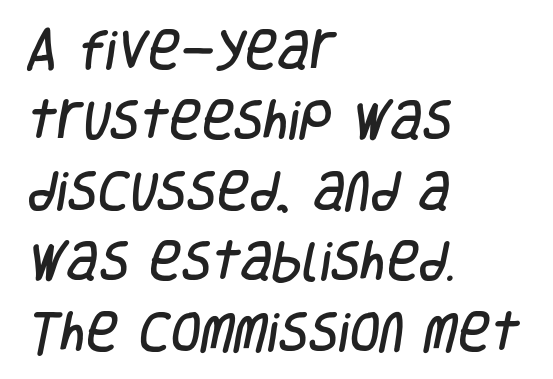
The image shows 44 px condensed sans-serif type; set left-aligned, normal line spacing (1.6x), normal letter spacing, not underlined; low stroke contrast and a large x-height.
